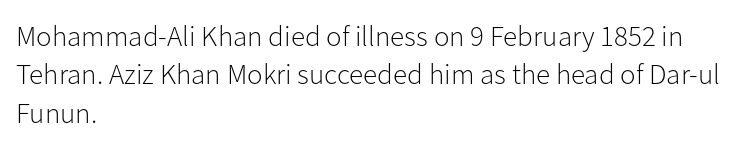
No extra tracking has been applied to these lines. Quick note: interline space is typical. Bare-footed words on every line. The passage shown is typed in a proportional face where columns would drift. A light-to-regular cut is what we see here.
